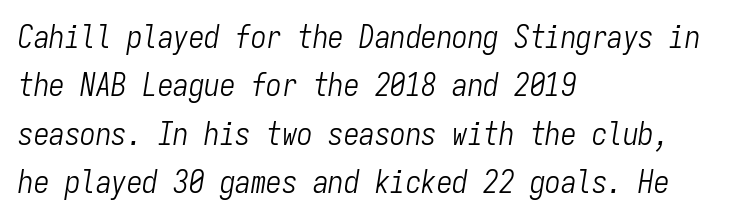
Q: Is the text bold? A: No.
Q: Is the text italic (slanted)? A: Yes, it leans right by about 9 degrees.
Q: Is the text underlined? A: No.
Q: How is the paragraph aligned? A: Left-aligned.
Q: Is the spacing between letters normal or unusually wide? A: Normal.
Q: Is the spacing between lines tight, normal or loose? A: Normal.
Q: Width (condensed, normal, or wide)? A: Condensed.
Q: Stroke contrast? A: Low.
Q: x-height? A: Medium.
Q: Monospaced? A: Yes.
